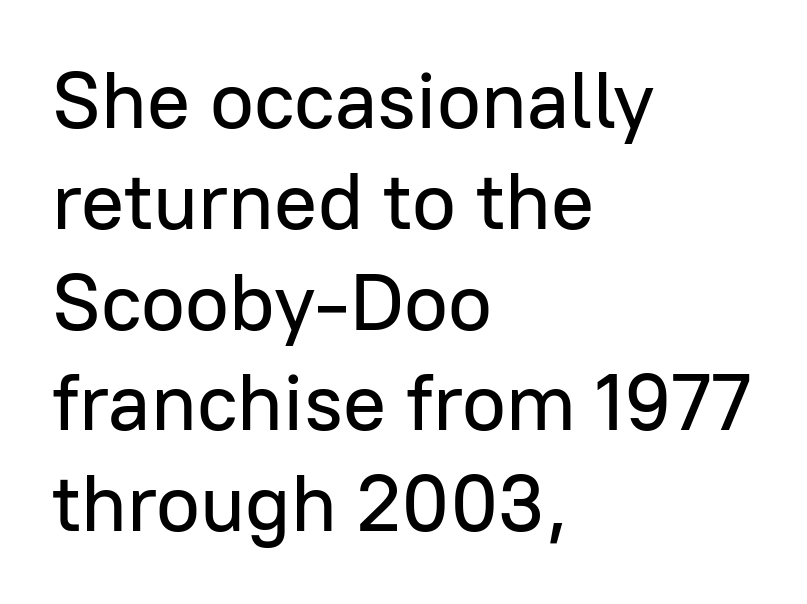
The compositor pushed each line to the left boundary. Here the glyphs are tracked normally, forming tight word shapes. Typographically, this falls in the sans-serif category. Note the varied advance widths — an 'i' is clearly narrower than an 'm'. Words float on clear page, feet unadorned. Posture: upright roman.
